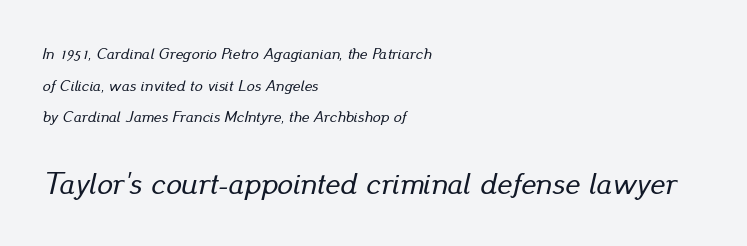
The image shows 31 px text type, italic (leaning right); set left-aligned, loose line spacing (1.97x), normal letter spacing, not underlined; the second (bottom) block is 1.94x larger; low stroke contrast and a small x-height.
